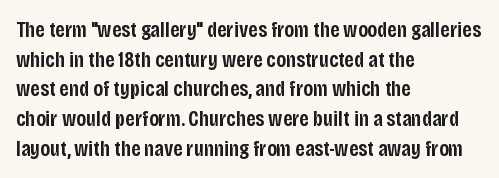
No word sits above an underline. Look at the stroke-to-counter ratio: somewhat heavy, a semibold. When letters stand straight like this, we call the style roman or upright. Observe the ordinary spacing: letters are neighbours, not strangers. The space between consecutive lines is moderate.
